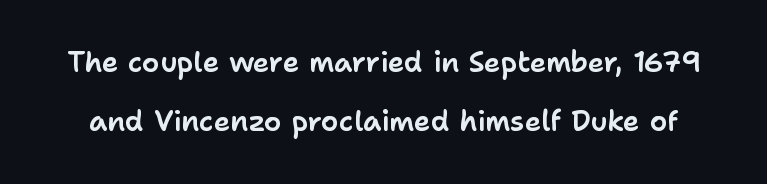
The image shows 28 px sans-serif type, upright; set loose line spacing (2.12x), normal letter spacing, not underlined; low stroke contrast and a medium x-height.
